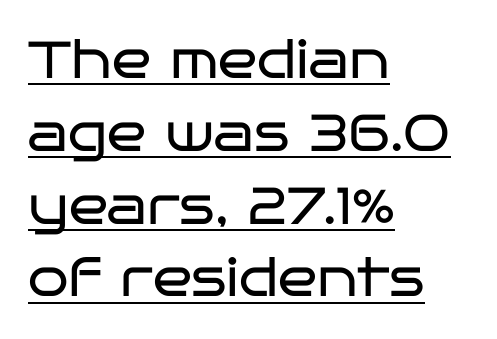
Interline gaps are of average width in this sample. The rendering uses natural spacing where letterforms have individual widths. Underlined type. Unlike a traditional serif, this face leaves its strokes unadorned. Glyph-to-glyph distance matches everyday printed text. Notice how the passage keeps a crisp vertical edge on the left only.
